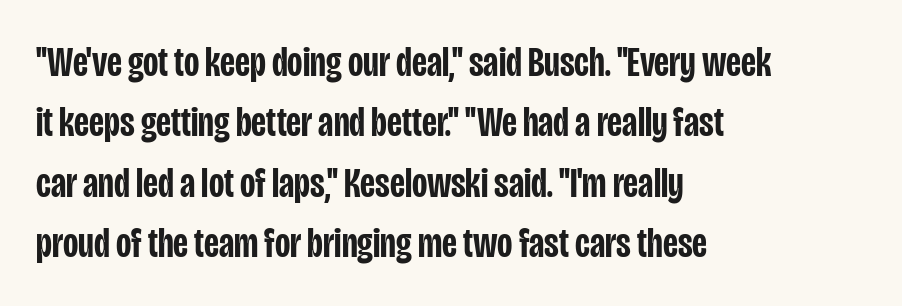
{"serif": "no", "italic": "no", "bold": "semi", "weight": "semibold", "width": "condensed", "stroke_contrast": "low", "x_height": "large", "monospaced": "no", "underline": "no", "align": "left", "line_spacing": "normal", "line_spacing_ratio": 1.44, "letter_spacing": "normal", "letter_spacing_em": 0.0, "glyph_px": 42}
